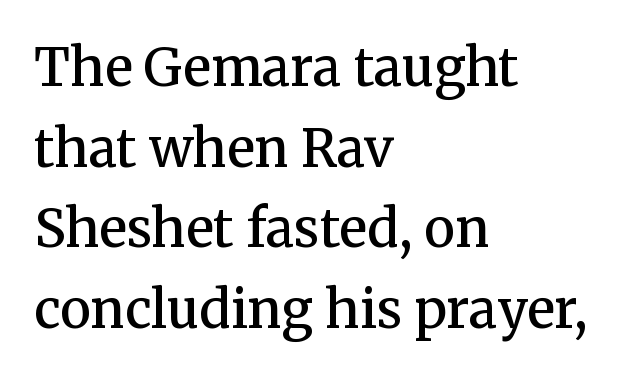
Q: Is the text bold? A: Semi-bold.
Q: Is the text italic (slanted)? A: No, it is upright.
Q: Is the typeface a serif or a sans-serif typeface? A: Serif.
Q: Is the text underlined? A: No.
Q: How is the paragraph aligned? A: Left-aligned.
Q: Is the spacing between letters normal or unusually wide? A: Normal.
Q: Is the spacing between lines tight, normal or loose? A: Normal.
Q: Width (condensed, normal, or wide)? A: Normal.
Q: Stroke contrast? A: Medium.
Q: x-height? A: Medium.
Q: Monospaced? A: No.
